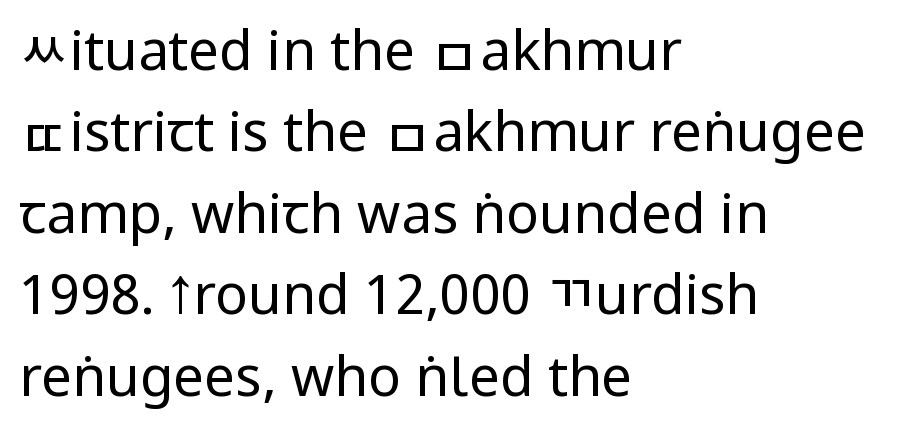
{"serif": "no", "italic": "no", "bold": "no", "weight": "regular", "width": "condensed", "stroke_contrast": "low", "underline": "no", "align": "left", "line_spacing": "normal", "line_spacing_ratio": 1.48, "letter_spacing": "normal", "letter_spacing_em": 0.0, "glyph_px": 55}
